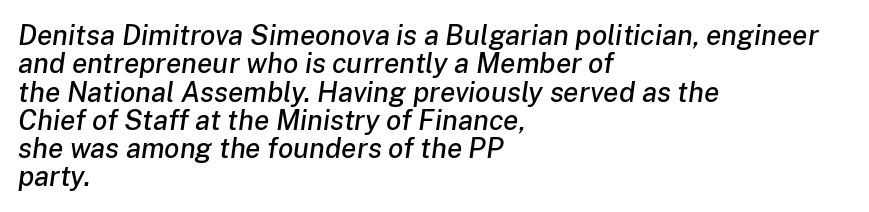
The image shows 28 px text type, italic (leaning right); set left-aligned, tight line spacing (1.01x), normal letter spacing, not underlined; low stroke contrast and a medium x-height.
